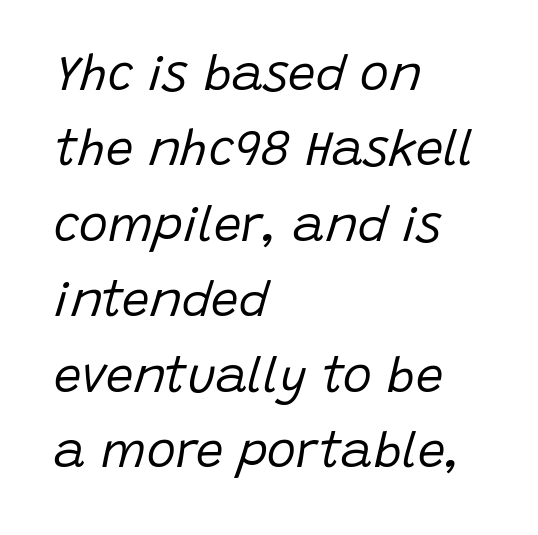
{"italic": "yes", "lean": "right", "slant_degrees": 15, "bold": "no", "weight": "regular", "width": "normal", "stroke_contrast": "low", "x_height": "large", "monospaced": "no", "underline": "no", "align": "left", "line_spacing": "normal", "line_spacing_ratio": 1.54, "letter_spacing": "normal", "letter_spacing_em": 0.0, "glyph_px": 49}
